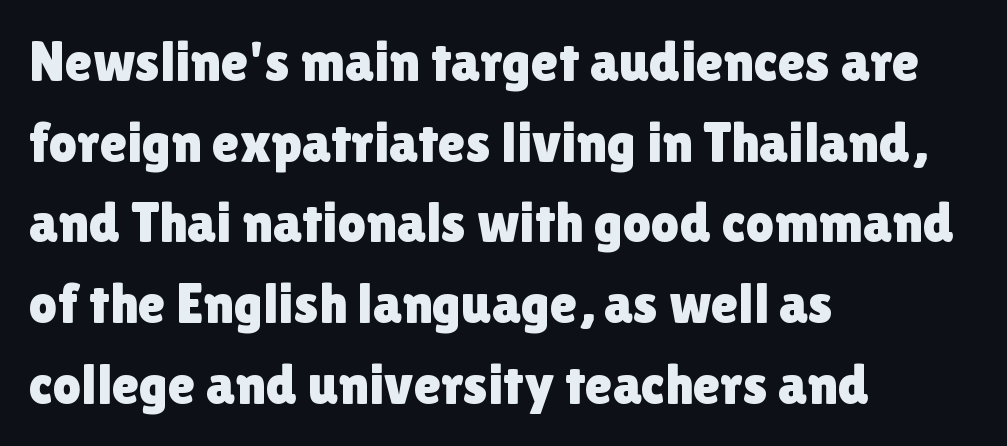
{"serif": "no", "italic": "no", "width": "normal", "stroke_contrast": "low", "x_height": "medium", "monospaced": "no", "underline": "no", "align": "left", "line_spacing": "normal", "line_spacing_ratio": 1.44, "letter_spacing": "normal", "letter_spacing_em": 0.0, "glyph_px": 56}
